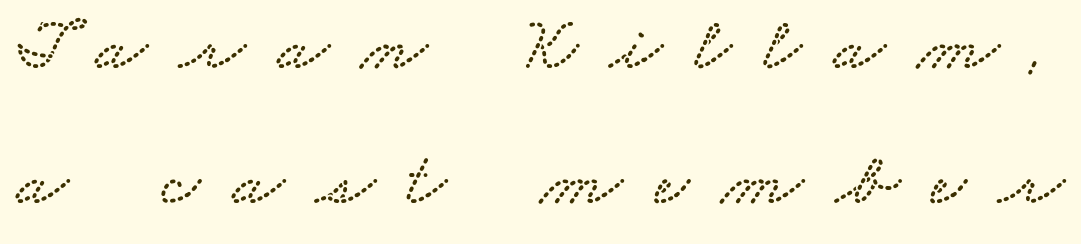
The image shows 76 px wide serif type; set line spacing 1.77x, unusually wide letter spacing (+0.42 em), not underlined; low stroke contrast and a small x-height.
